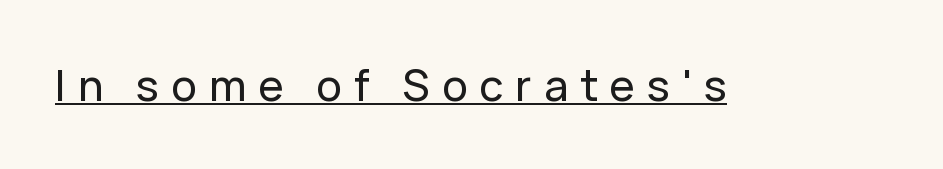
{"serif": "no", "italic": "no", "width": "normal", "stroke_contrast": "low", "x_height": "medium", "monospaced": "no", "underline": "yes", "letter_spacing": "wide", "letter_spacing_em": 0.28, "glyph_px": 43}
